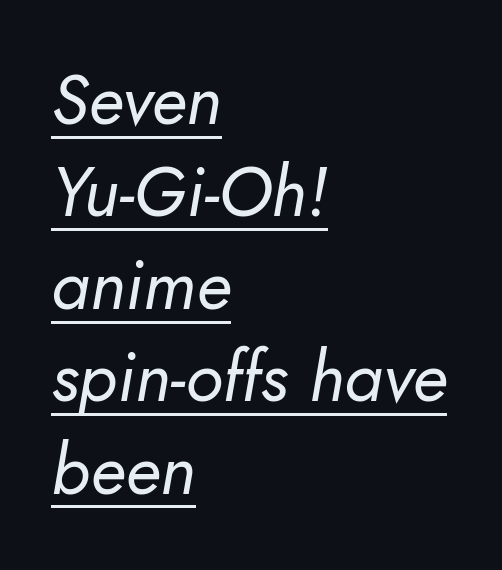
{"italic": "yes", "lean": "right", "slant_degrees": 10, "bold": "no", "weight": "regular", "width": "normal", "stroke_contrast": "low", "x_height": "small", "monospaced": "no", "underline": "yes", "align": "left", "line_spacing": "normal", "line_spacing_ratio": 1.32, "letter_spacing": "normal", "letter_spacing_em": 0.0, "glyph_px": 70}
